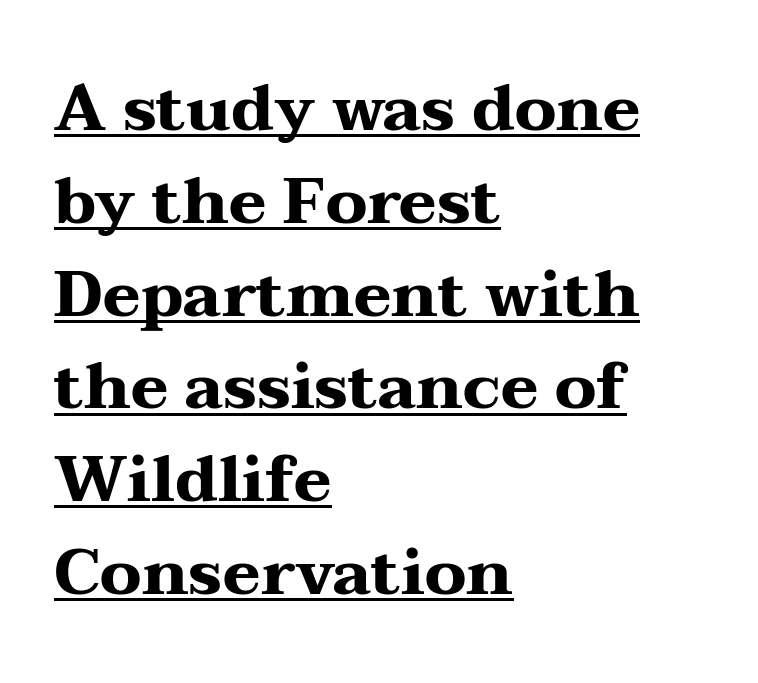
Q: Is the text bold? A: Yes.
Q: Is the text italic (slanted)? A: No, it is upright.
Q: Is the typeface a serif or a sans-serif typeface? A: Serif.
Q: Is the text underlined? A: Yes.
Q: How is the paragraph aligned? A: Left-aligned.
Q: Is the spacing between letters normal or unusually wide? A: Normal.
Q: Is the spacing between lines tight, normal or loose? A: Normal.
Q: Width (condensed, normal, or wide)? A: Wide.
Q: Stroke contrast? A: Medium.
Q: x-height? A: Medium.
Q: Monospaced? A: No.
